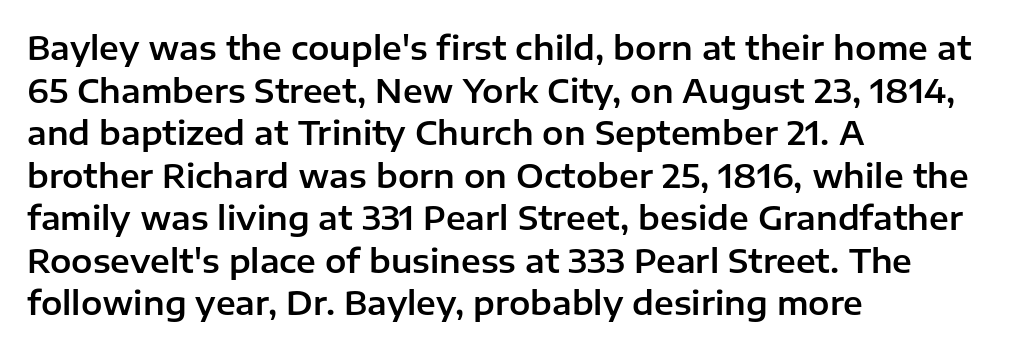
Every character sits straight up, as roman type does. Think of a printed novel: that variable character pitch is what you see here. Decoration check: the copy has no underline. Is there much room between lines? A standard amount, neither cramped nor airy. The characters display no serif detailing; their extremities are plain. Observe the ordinary spacing: letters are neighbours, not strangers.
